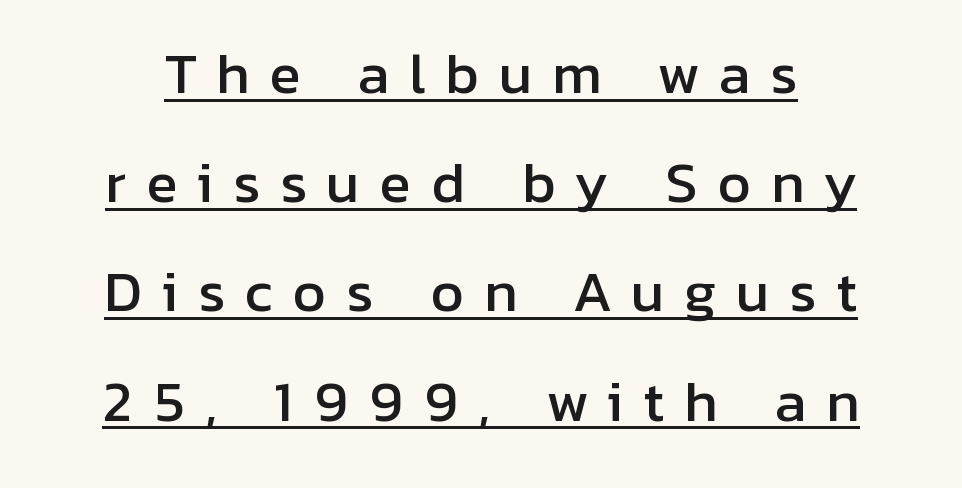
{"serif": "no", "italic": "no", "width": "normal", "stroke_contrast": "low", "x_height": "medium", "monospaced": "no", "underline": "yes", "line_spacing": "loose", "line_spacing_ratio": 2.06, "letter_spacing": "wide", "letter_spacing_em": 0.37, "glyph_px": 53}
